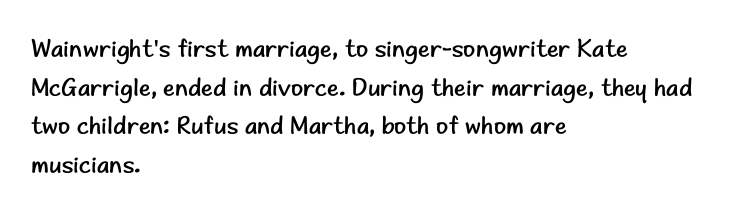
Notice how descenders clear the ascenders below comfortably — that's standard leading. Posture: vertical. Letter spacing: default. This rendering uses left alignment, leaving the right contour irregular.
